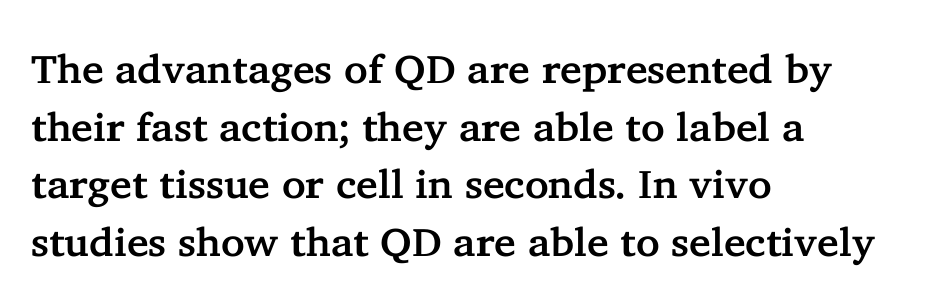
{"serif": "yes", "italic": "no", "width": "normal", "stroke_contrast": "low", "x_height": "medium", "monospaced": "no", "underline": "no", "align": "left", "line_spacing": "normal", "line_spacing_ratio": 1.44, "letter_spacing": "normal", "letter_spacing_em": 0.0, "glyph_px": 40}
